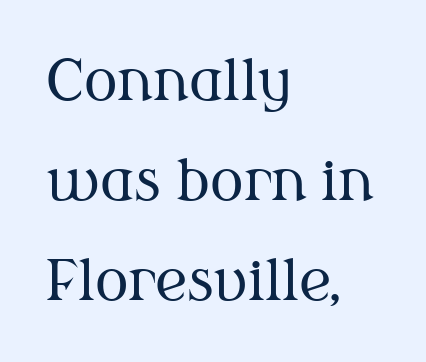
Rule under the text: the space is simply empty. Heft: none added — not bold. Here the designer chose a conventional face with non-uniform glyph widths. Classification — serif.
